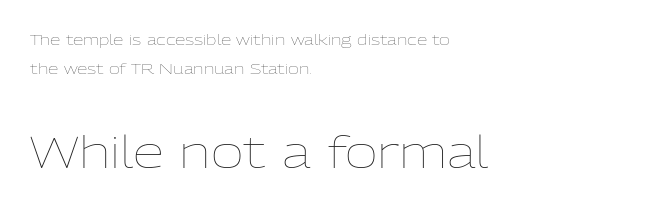
Q: Is the text bold? A: No.
Q: Is the text italic (slanted)? A: No, it is upright.
Q: Is the text underlined? A: No.
Q: How is the paragraph aligned? A: Left-aligned.
Q: Is the spacing between letters normal or unusually wide? A: Normal.
Q: Is the spacing between lines tight, normal or loose? A: Loose.
Q: Which block of text is set in a larger size, the first (top) or the second (bottom)? A: The second (bottom) one.
Q: Width (condensed, normal, or wide)? A: Normal.
Q: Stroke contrast? A: Low.
Q: x-height? A: Medium.
Q: Monospaced? A: No.
